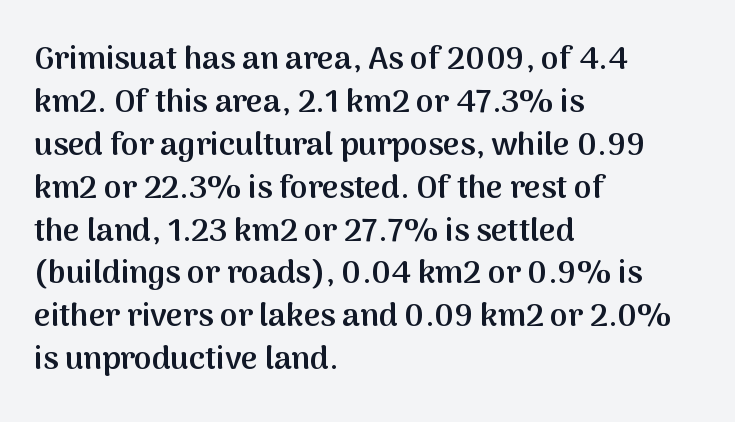
These lines sit exactly where default settings would place them. Regarding serifs, this sample does without them. This sample uses an upright cut, with every glyph sitting square on the baseline. The rendering keeps characters at their native spacing. The zone under the glyphs is completely vacant. The typesetter chose a ragged-right arrangement here.
